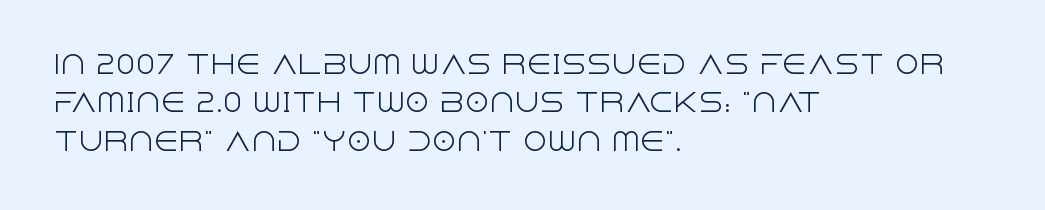
The image shows 25 px text type, upright; set left-aligned, normal line spacing (1.54x), normal letter spacing, not underlined.
